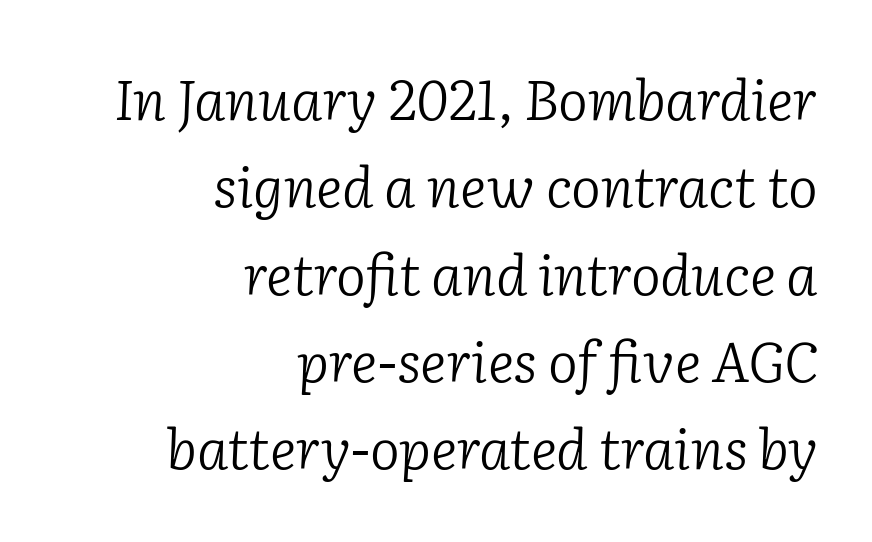
You can tell it's italic because the verticals aren't actually vertical. A flush-right, rag-left setting is used for this passage. The rendering shows small feet on the letterforms — a serif design. A bare baseline throughout the passage. In terms of leading, this rendering sits right in the middle.
